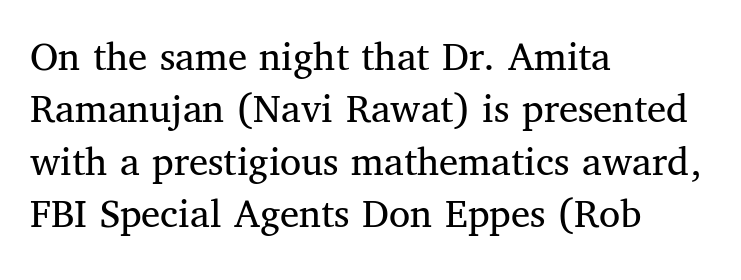
The image shows 43 px regular-weight serif type, upright; set left-aligned, line spacing 1.22x, normal letter spacing, not underlined; medium stroke contrast and a medium x-height.
